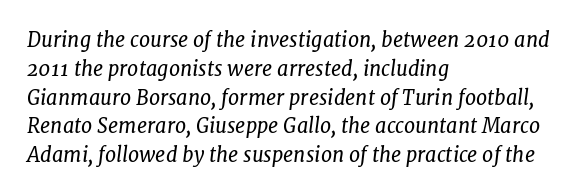
The image shows 20 px text type, italic (leaning right); set left-aligned, normal line spacing (1.44x), normal letter spacing, not underlined.
